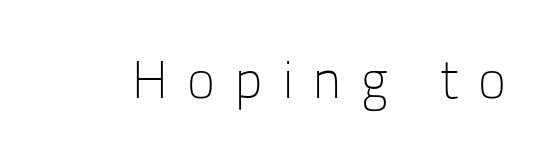
{"serif": "no", "italic": "no", "bold": "no", "weight": "light", "width": "normal", "stroke_contrast": "low", "x_height": "medium", "monospaced": "no", "underline": "no", "letter_spacing": "wide", "letter_spacing_em": 0.38, "glyph_px": 53}
